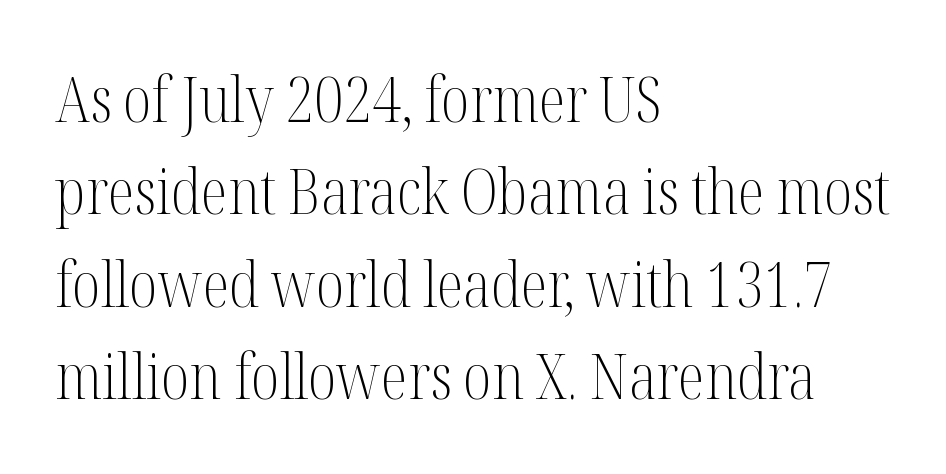
Upright lettering throughout. Inter-character spacing is left at the font's built-in metrics. Lines of text with bare space underneath. Look at the bottom of the vertical strokes: they flare into serifs here.
